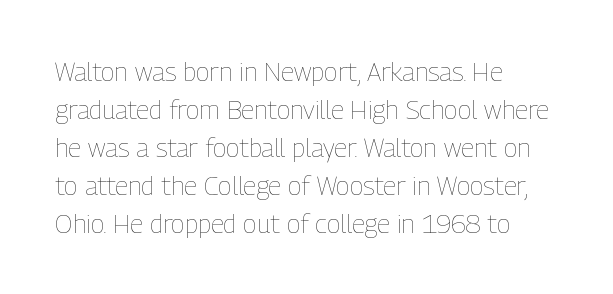
Q: Is the text bold? A: No.
Q: Is the text italic (slanted)? A: No, it is upright.
Q: Is the text underlined? A: No.
Q: How is the paragraph aligned? A: Left-aligned.
Q: Is the spacing between letters normal or unusually wide? A: Normal.
Q: Is the spacing between lines tight, normal or loose? A: Normal.
